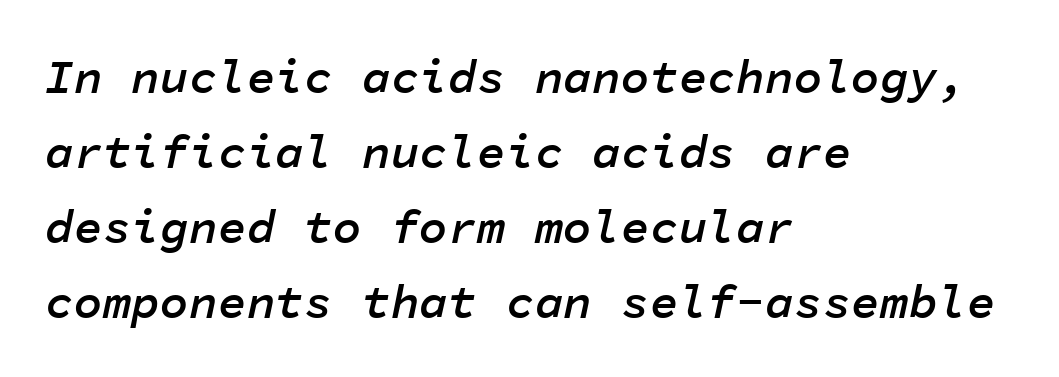
{"italic": "yes", "lean": "right", "slant_degrees": 11, "bold": "semi", "weight": "semibold", "width": "normal", "stroke_contrast": "low", "x_height": "medium", "monospaced": "yes", "underline": "no", "align": "left", "line_spacing": "normal", "line_spacing_ratio": 1.56, "letter_spacing": "normal", "letter_spacing_em": 0.0, "glyph_px": 48}
